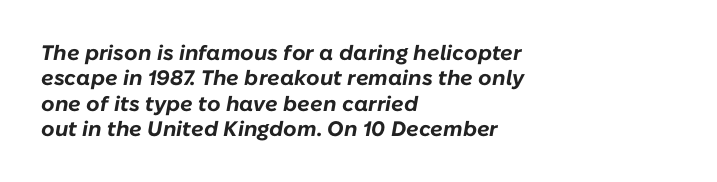
Q: Is the text bold? A: Yes.
Q: Is the text italic (slanted)? A: Yes, it leans right by about 10 degrees.
Q: Is the text underlined? A: No.
Q: How is the paragraph aligned? A: Left-aligned.
Q: Is the spacing between letters normal or unusually wide? A: Normal.
